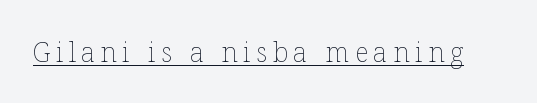
Observe the wide spacing: letters keep a clear distance from each other. Nothing heavy about these letters — not bold at all. Each line of the rendering has a horizontal stroke beneath the glyphs. Italic? Not at all — the glyphs are vertical.
